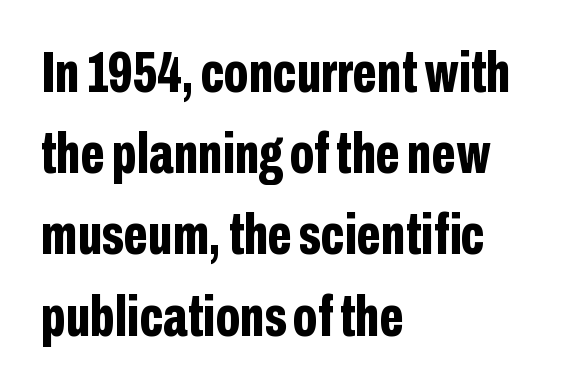
{"serif": "no", "italic": "no", "bold": "yes", "weight": "bold", "width": "condensed", "stroke_contrast": "low", "x_height": "medium", "monospaced": "no", "underline": "no", "align": "left", "line_spacing": "normal", "line_spacing_ratio": 1.4, "letter_spacing": "normal", "letter_spacing_em": 0.0, "glyph_px": 58}
